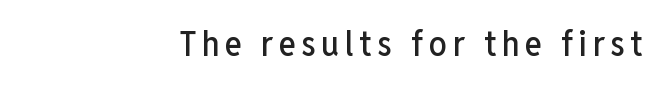
The image shows 36 px condensed sans-serif type, upright; set right-aligned, not underlined; low stroke contrast and a medium x-height.
